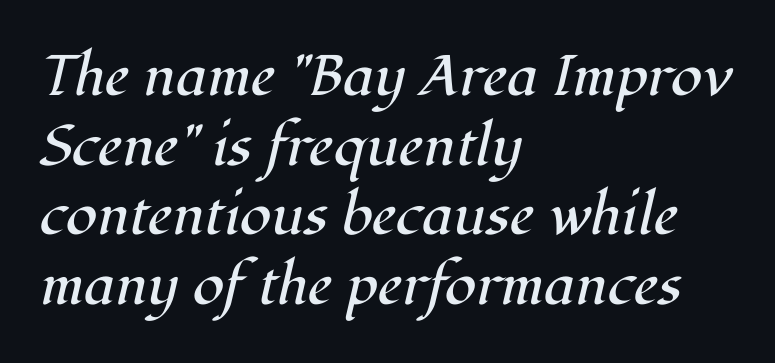
Q: Is the text bold? A: No.
Q: Is the text italic (slanted)? A: Yes, it leans right by about 12 degrees.
Q: Is the typeface a serif or a sans-serif typeface? A: Serif.
Q: Is the text underlined? A: No.
Q: How is the paragraph aligned? A: Left-aligned.
Q: Is the spacing between letters normal or unusually wide? A: Normal.
Q: Width (condensed, normal, or wide)? A: Normal.
Q: Stroke contrast? A: High.
Q: x-height? A: Medium.
Q: Monospaced? A: No.
